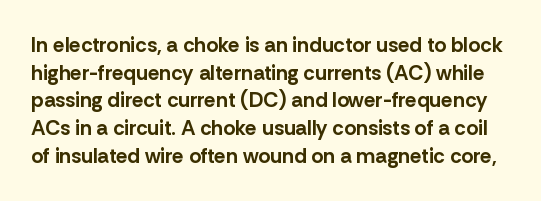
{"italic": "no", "bold": "yes", "underline": "no", "line_spacing": "normal", "line_spacing_ratio": 1.32, "letter_spacing": "normal", "letter_spacing_em": 0.0, "glyph_px": 21}
